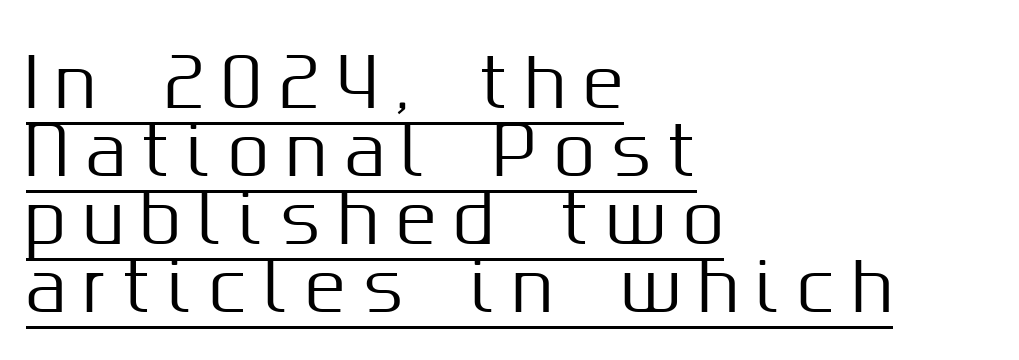
Does the type have serifs? No, each stem ends abruptly. Words appear elongated and porous because spacing is wide. The rendering uses natural spacing where letterforms have individual widths. Every word sits above its own underline.
